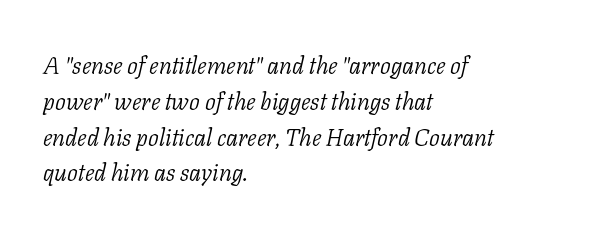
{"italic": "yes", "lean": "right", "slant_degrees": 11, "bold": "no", "underline": "no", "align": "left", "line_spacing": "normal", "line_spacing_ratio": 1.49, "letter_spacing": "normal", "letter_spacing_em": 0.0, "glyph_px": 24}
